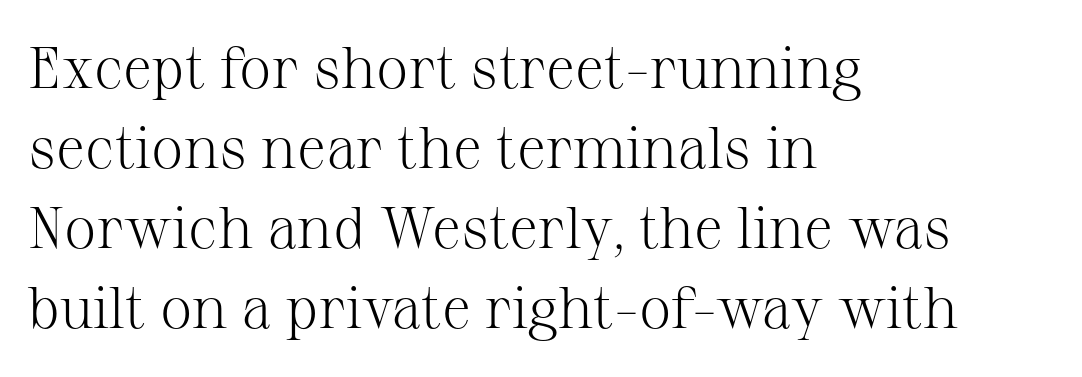
{"serif": "yes", "italic": "no", "bold": "no", "weight": "light", "width": "normal", "stroke_contrast": "medium", "x_height": "medium", "monospaced": "no", "underline": "no", "align": "left", "line_spacing": "normal", "line_spacing_ratio": 1.38, "letter_spacing": "normal", "letter_spacing_em": 0.0, "glyph_px": 58}
